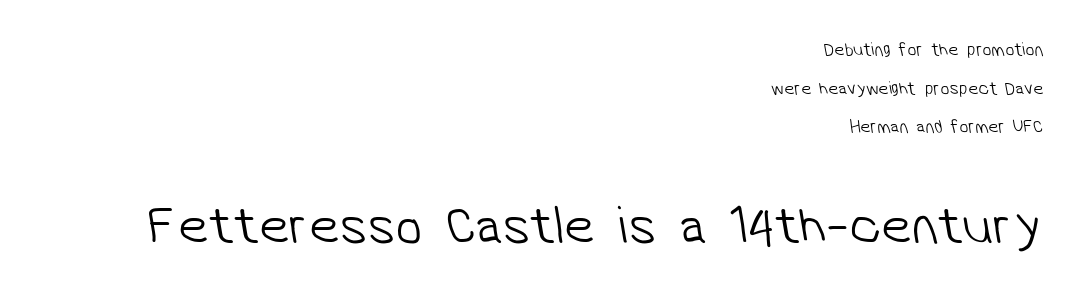
{"serif": "no", "bold": "no", "weight": "light", "width": "normal", "stroke_contrast": "low", "x_height": "medium", "monospaced": "no", "underline": "no", "align": "right", "line_spacing": "loose", "line_spacing_ratio": 2.15, "letter_spacing": "normal", "letter_spacing_em": 0.0, "larger_block": "second", "size_ratio": 3.0, "glyph_px": 54}
